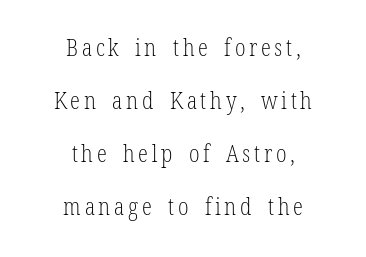
Line spacing here is loose. Quick note: underline off. The font's upright variant was chosen for this text. Stems and bowls with no extra thickness — not bold. The passage is arranged like a title page — every line centered.
